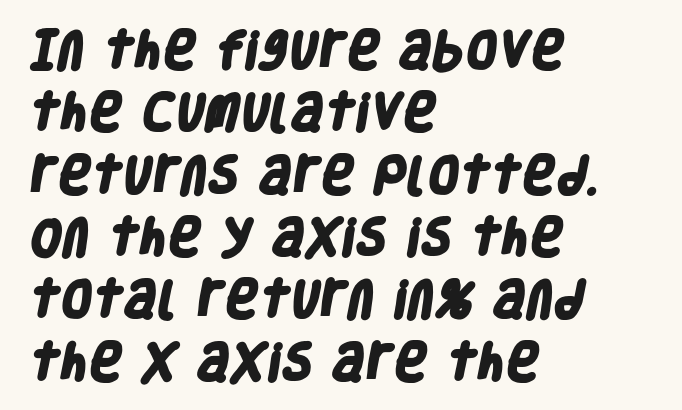
Between one letter and the next there's only the usual sliver of space. The baseline area is clear. The characters display no serif detailing; their extremities are plain. The face used here is proportionally spaced, like ordinary book or web type. The face used here has the dense, thick strokes of a bold. A typesetter would call this leading conventional body-copy spacing.
